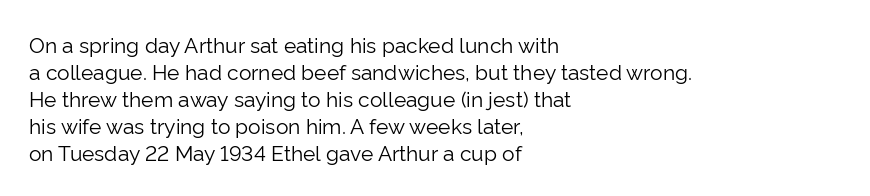
These lines keep a tight, regular rhythm from letter to letter. The rows are spaced the way most documents space them. Nothing heavy about these letters — not bold at all. A roman cut, with each character standing at attention. Check under the words: just untouched page. All the whitespace from short lines collects on the right.
